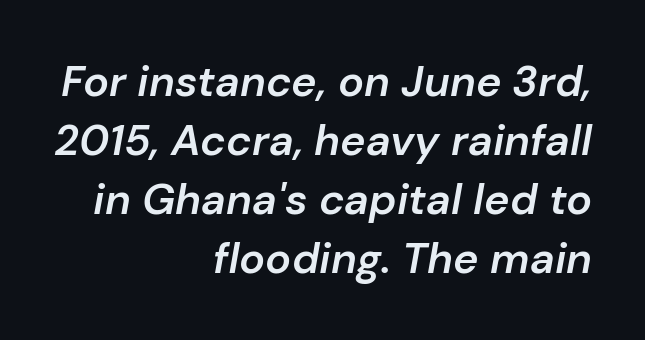
Q: Is the text bold? A: Semi-bold.
Q: Is the text italic (slanted)? A: Yes, it leans right by about 10 degrees.
Q: Is the text underlined? A: No.
Q: How is the paragraph aligned? A: Right-aligned.
Q: Is the spacing between letters normal or unusually wide? A: Normal.
Q: Is the spacing between lines tight, normal or loose? A: Normal.
Q: Width (condensed, normal, or wide)? A: Normal.
Q: Stroke contrast? A: Low.
Q: x-height? A: Medium.
Q: Monospaced? A: No.
